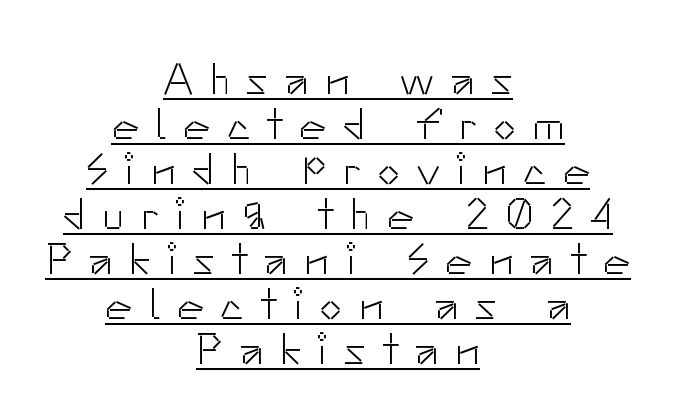
{"serif": "no", "italic": "no", "bold": "no", "weight": "light", "width": "normal", "stroke_contrast": "low", "x_height": "small", "monospaced": "no", "underline": "yes", "align": "center", "line_spacing": "tight", "line_spacing_ratio": 1.0, "letter_spacing": "wide", "letter_spacing_em": 0.37, "glyph_px": 45}
